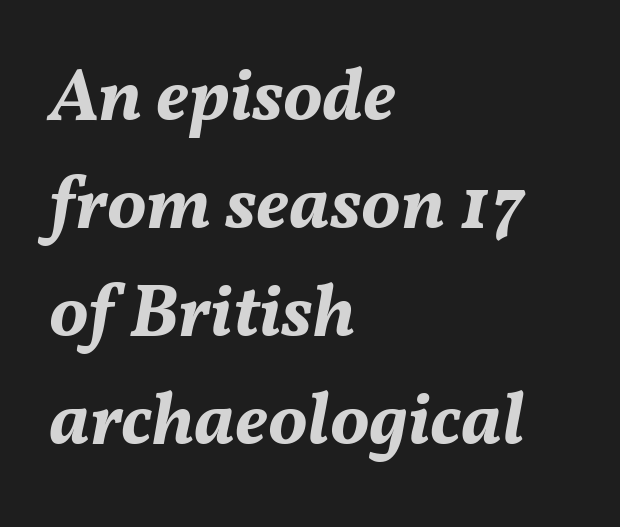
{"italic": "yes", "lean": "right", "slant_degrees": 11, "bold": "yes", "weight": "bold", "width": "normal", "stroke_contrast": "medium", "x_height": "medium", "monospaced": "no", "underline": "no", "align": "left", "line_spacing": "normal", "line_spacing_ratio": 1.46, "letter_spacing": "normal", "letter_spacing_em": 0.0, "glyph_px": 74}
